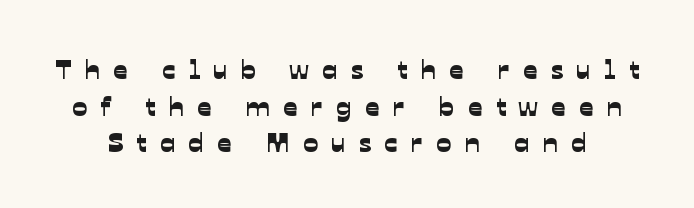
Is this a fixed-width face? No — the glyphs have proportional, varying widths. Compared with typical body copy, the letter spacing here is much looser. Has an underline been added? It has not. Note: no serifs on the glyphs. Reading down the column, the eye jumps a familiar distance to each next line.
